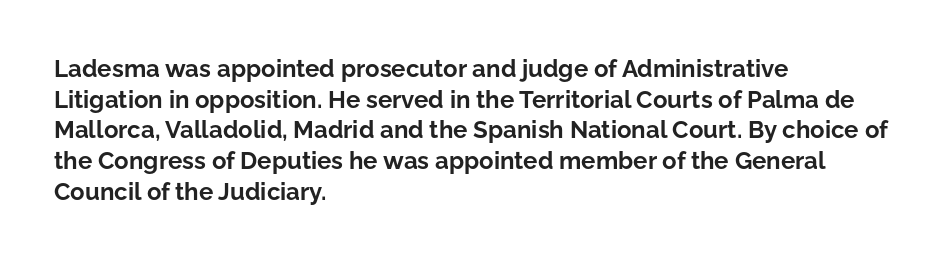
{"italic": "no", "bold": "yes", "underline": "no", "align": "left", "line_spacing": "normal", "line_spacing_ratio": 1.28, "letter_spacing": "normal", "letter_spacing_em": 0.0, "glyph_px": 24}
